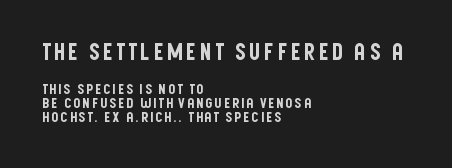
The image shows 23 px text type, upright; set left-aligned, tight line spacing (0.99x), not underlined; the first (top) block is 1.64x larger.
